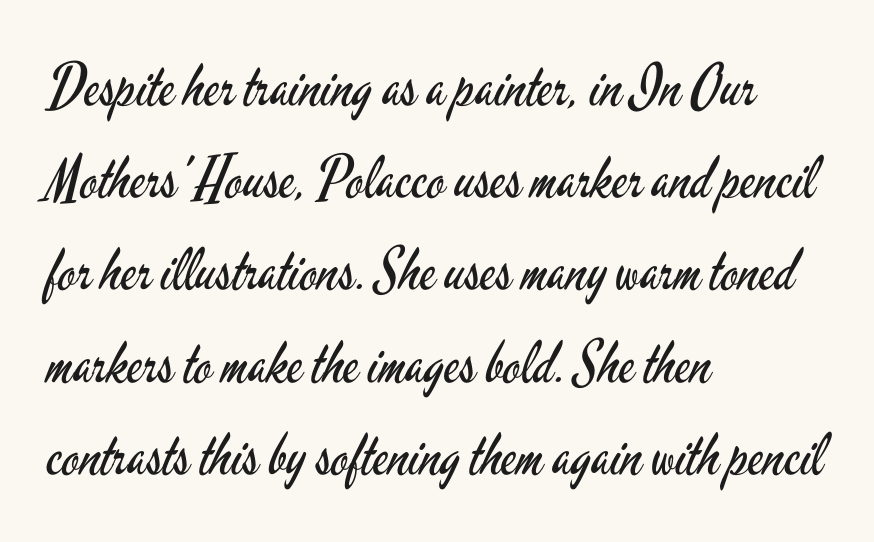
The image shows 58 px regular-weight, condensed sans-serif type; set left-aligned, normal line spacing (1.59x), normal letter spacing, not underlined; low stroke contrast and a small x-height.
